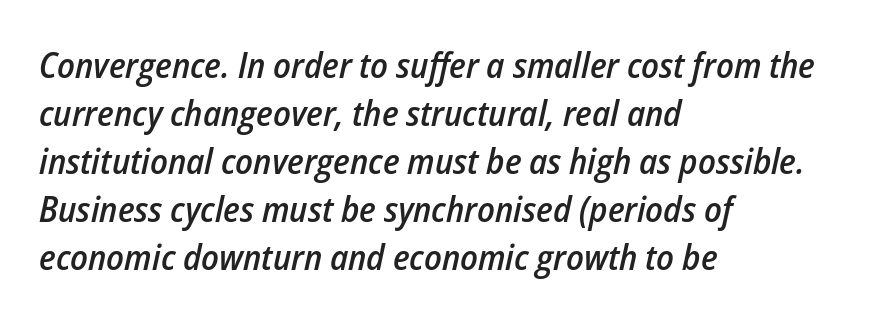
{"italic": "yes", "lean": "right", "slant_degrees": 12, "bold": "semi", "weight": "semibold", "width": "condensed", "stroke_contrast": "low", "x_height": "medium", "monospaced": "no", "underline": "no", "align": "left", "line_spacing": "normal", "line_spacing_ratio": 1.33, "letter_spacing": "normal", "letter_spacing_em": 0.0, "glyph_px": 36}
